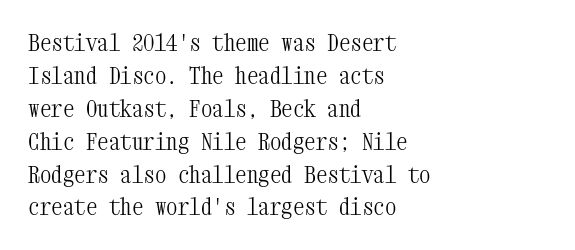
{"italic": "no", "bold": "no", "underline": "no", "align": "left", "line_spacing": "normal", "line_spacing_ratio": 1.43, "letter_spacing": "normal", "letter_spacing_em": 0.0, "glyph_px": 23}
